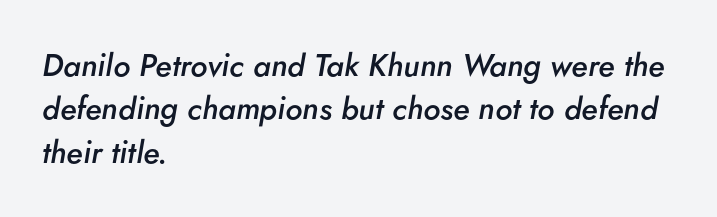
Q: Is the text bold? A: Semi-bold.
Q: Is the text italic (slanted)? A: Yes, it leans right by about 5 degrees.
Q: Is the text underlined? A: No.
Q: How is the paragraph aligned? A: Left-aligned.
Q: Is the spacing between letters normal or unusually wide? A: Normal.
Q: Is the spacing between lines tight, normal or loose? A: Normal.
Q: Width (condensed, normal, or wide)? A: Normal.
Q: Stroke contrast? A: Low.
Q: x-height? A: Small.
Q: Monospaced? A: No.
